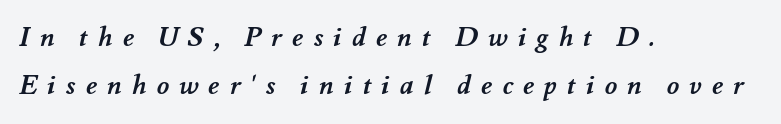
{"bold": "yes", "underline": "no", "align": "left", "line_spacing_ratio": 1.77, "letter_spacing": "wide", "letter_spacing_em": 0.37, "glyph_px": 27}
